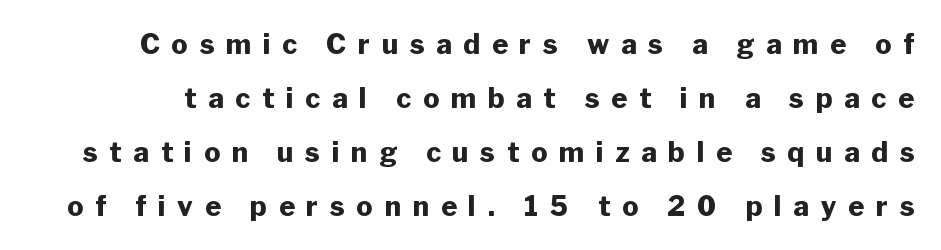
Italic: no, the glyphs are upright roman. The horizontal fit of the characters is loose and conspicuously gappy. Typographic density is high because the face is bold. Descender tails drop into unmarked territory.
